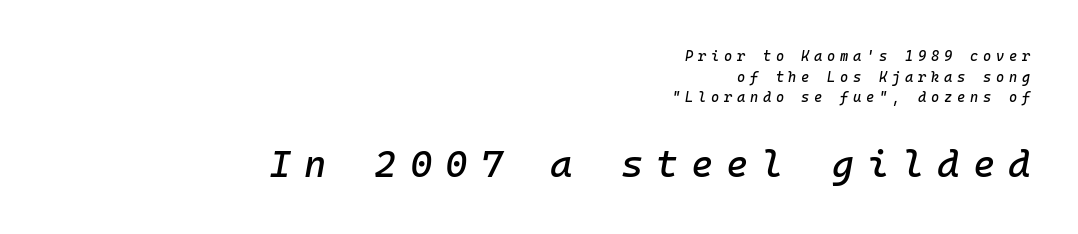
Character size in the trailing block exceeds that of the leading block. Descender tails drop into unmarked territory. If you drew a line through each stem, it would be angled. You could only call the tracking loose — the letters float apart. Spacing verdict: monospaced, one width for all characters. These lines sit exactly where default settings would place them.
